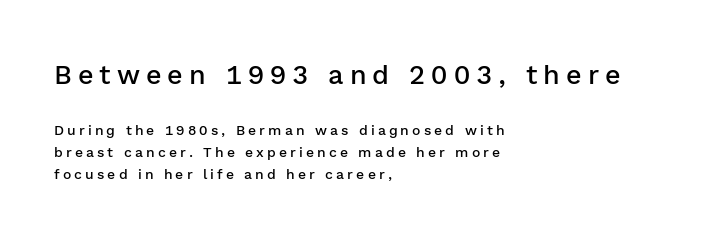
Q: Is the text bold? A: Semi-bold.
Q: Is the text italic (slanted)? A: No, it is upright.
Q: Is the text underlined? A: No.
Q: How is the paragraph aligned? A: Left-aligned.
Q: Is the spacing between letters normal or unusually wide? A: Unusually wide.
Q: Is the spacing between lines tight, normal or loose? A: Normal.
Q: Which block of text is set in a larger size, the first (top) or the second (bottom)? A: The first (top) one.
